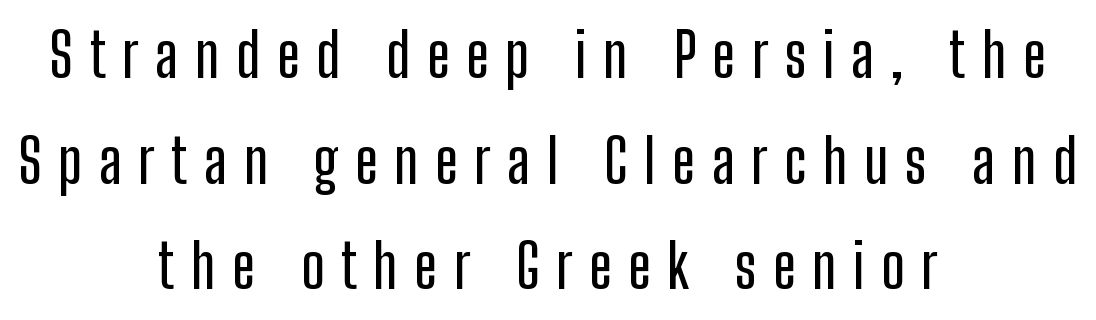
{"serif": "no", "italic": "no", "width": "condensed", "stroke_contrast": "low", "x_height": "medium", "monospaced": "no", "underline": "no", "align": "center", "line_spacing_ratio": 1.73, "letter_spacing": "wide", "letter_spacing_em": 0.27, "glyph_px": 61}
